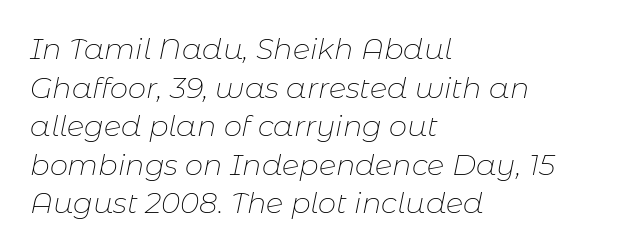
The image shows 29 px thin type, italic (leaning right); set left-aligned, normal line spacing (1.33x), normal letter spacing, not underlined; low stroke contrast and a medium x-height.
